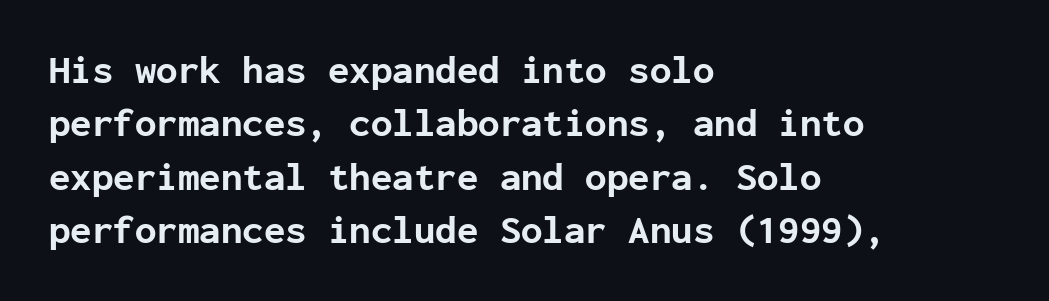
Q: Is the text bold? A: Yes.
Q: Is the text italic (slanted)? A: No, it is upright.
Q: Is the typeface a serif or a sans-serif typeface? A: Sans-serif.
Q: Is the text underlined? A: No.
Q: How is the paragraph aligned? A: Left-aligned.
Q: Is the spacing between letters normal or unusually wide? A: Normal.
Q: Is the spacing between lines tight, normal or loose? A: Normal.
Q: Width (condensed, normal, or wide)? A: Normal.
Q: Stroke contrast? A: Low.
Q: x-height? A: Medium.
Q: Monospaced? A: Yes.
